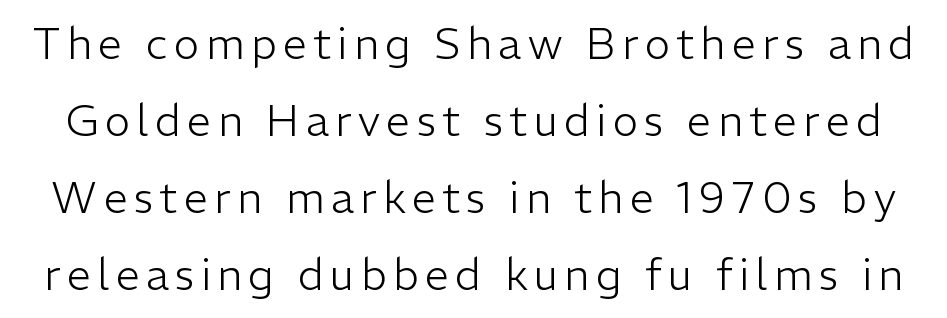
The image shows 43 px light sans-serif type, upright; set line spacing 1.79x, not underlined; low stroke contrast and a medium x-height.
